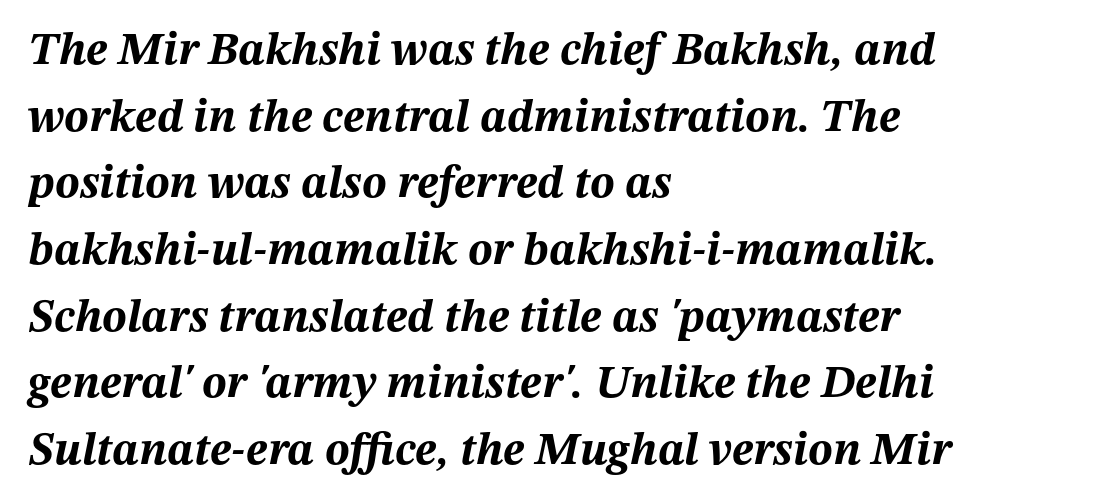
You could not count columns in this text — the font is proportionally spaced. The paragraph shown leans on its left margin. Weight check: bold — yes, fully. The face used here has a pronounced slope to its letters.
